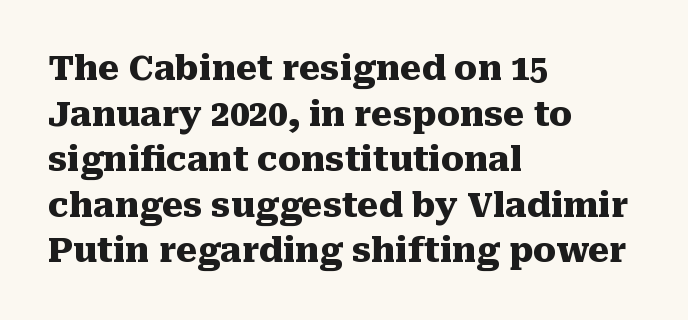
{"serif": "yes", "italic": "no", "bold": "yes", "weight": "heavy", "width": "normal", "stroke_contrast": "medium", "x_height": "medium", "monospaced": "no", "underline": "no", "align": "left", "line_spacing": "normal", "line_spacing_ratio": 1.34, "letter_spacing": "normal", "letter_spacing_em": 0.0, "glyph_px": 34}
